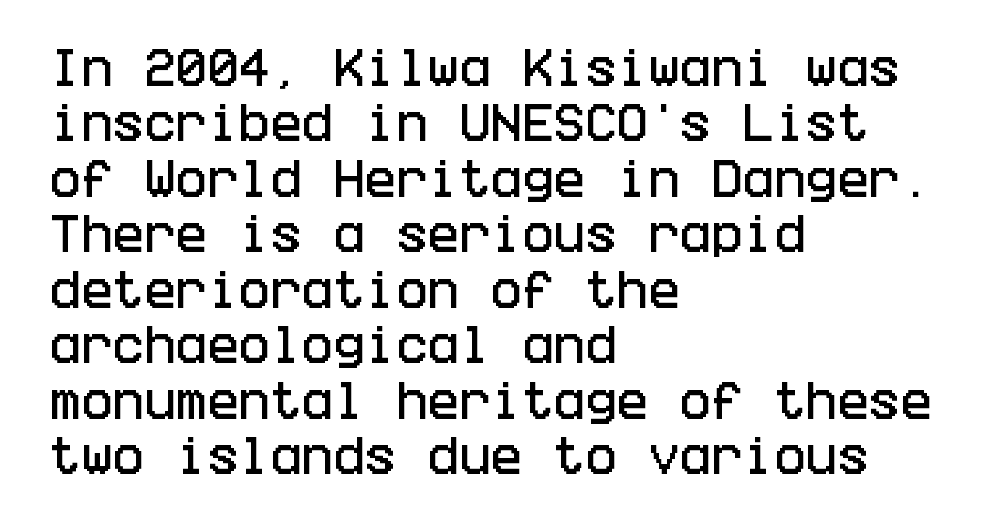
The image shows 42 px condensed sans-serif type, upright; set left-aligned, normal line spacing (1.32x), normal letter spacing, not underlined; low stroke contrast and a large x-height.
